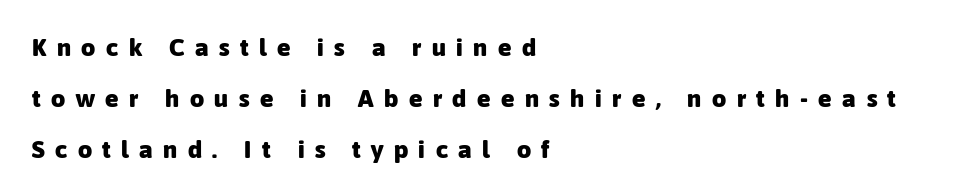
The image shows 25 px bold type, upright; set left-aligned, loose line spacing (2.04x), unusually wide letter spacing (+0.42 em), not underlined.
